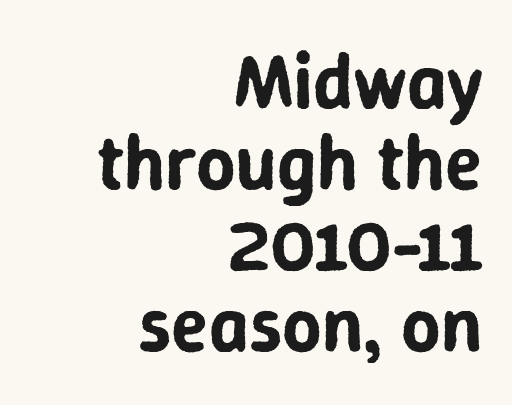
{"serif": "no", "italic": "no", "width": "normal", "stroke_contrast": "low", "x_height": "medium", "monospaced": "no", "underline": "no", "align": "right", "line_spacing": "tight", "line_spacing_ratio": 1.05, "letter_spacing": "normal", "letter_spacing_em": 0.0, "glyph_px": 77}
